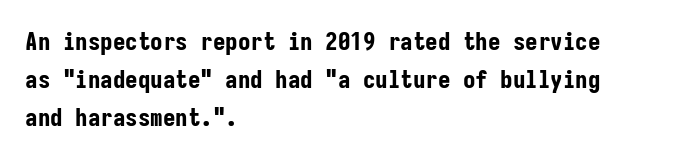
Lines of text with bare space underneath. Quick note: interline space is typical. The line texture is even and compact thanks to regular tracking. The letters stand straight up with perfectly vertical stems. I'd describe the lettering as bold — thick and assertive.
